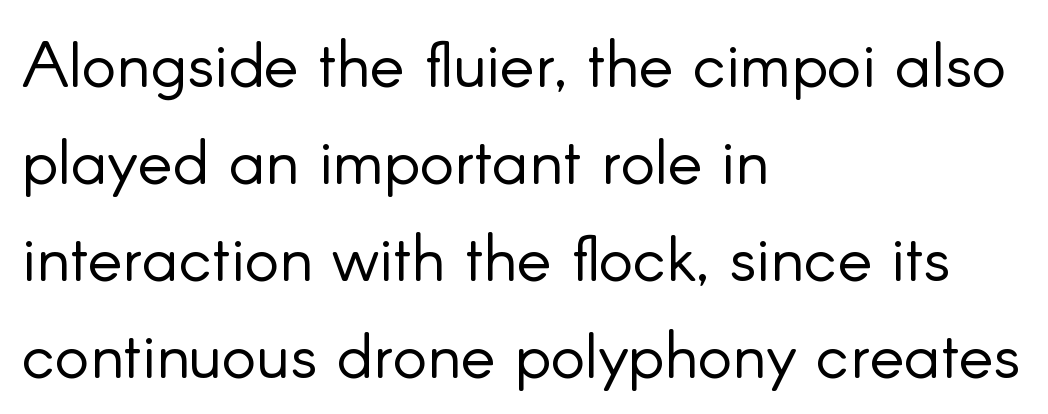
The letters carry no serifs — their stems end cleanly without finishing strokes. The gap between lines stays unmarked. The rendering uses natural spacing where letterforms have individual widths. The tracking reads as untouched default to a designer's eye.
